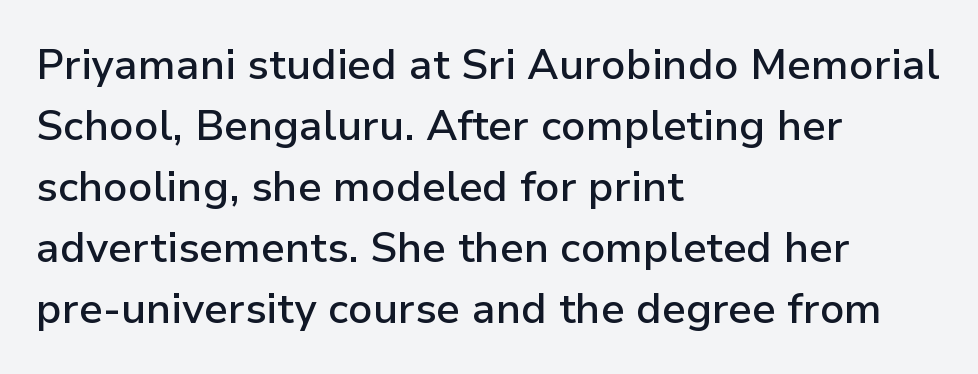
{"serif": "no", "italic": "no", "bold": "semi", "weight": "semibold", "width": "normal", "stroke_contrast": "low", "x_height": "medium", "monospaced": "no", "underline": "no", "align": "left", "line_spacing": "normal", "line_spacing_ratio": 1.45, "letter_spacing": "normal", "letter_spacing_em": 0.0, "glyph_px": 42}
